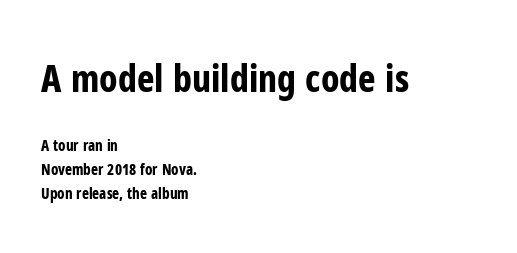
{"serif": "no", "italic": "no", "bold": "yes", "weight": "bold", "width": "condensed", "stroke_contrast": "low", "x_height": "medium", "monospaced": "no", "underline": "no", "align": "left", "line_spacing": "normal", "line_spacing_ratio": 1.61, "letter_spacing": "normal", "letter_spacing_em": 0.0, "larger_block": "first", "size_ratio": 2.47, "glyph_px": 37}
